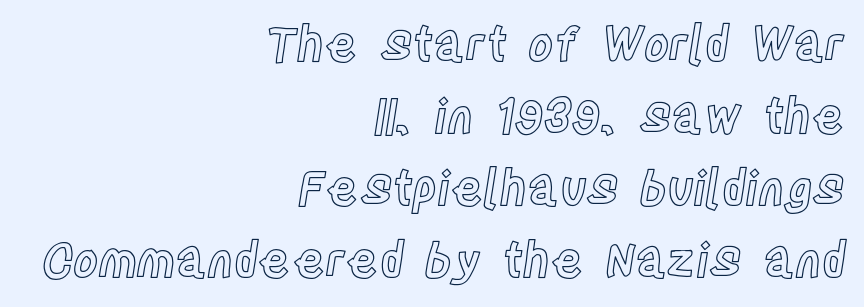
The image shows 48 px condensed type; set right-aligned, normal line spacing (1.5x), normal letter spacing, not underlined; a large x-height.
